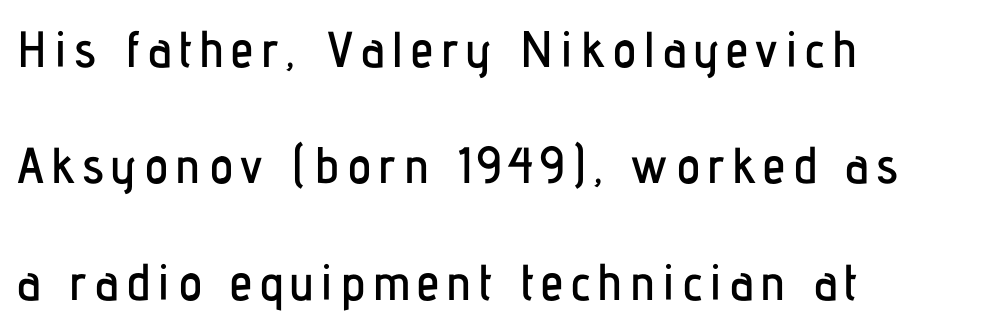
The image shows 51 px condensed sans-serif type, upright; set left-aligned, loose line spacing (2.28x), not underlined; low stroke contrast and a medium x-height.
